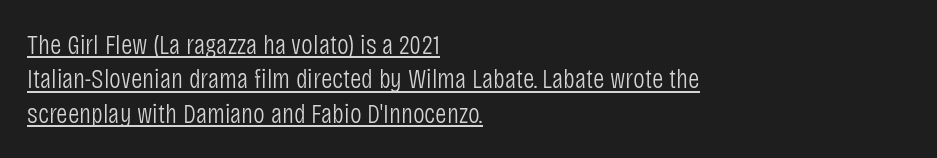
Students, note that the glyphs here touch the page at normal intervals. Every row of glyphs begins at an identical x-position on the left. The face used here is proportionally spaced, like ordinary book or web type. Style check: upright. No feet cap the strokes, marking this as sans-serif type. The rendering uses the underline text-decoration.
